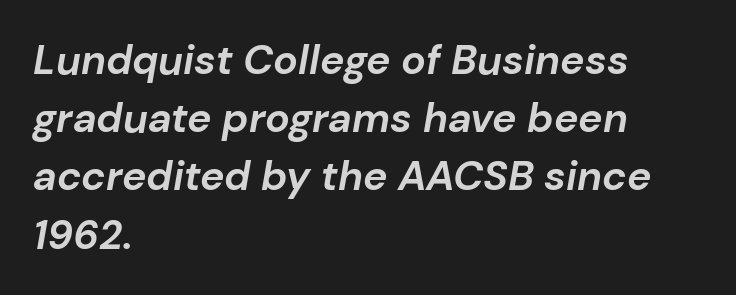
The image shows 41 px bold type, italic (leaning right); set left-aligned, normal line spacing (1.42x), normal letter spacing, not underlined; low stroke contrast and a medium x-height.
